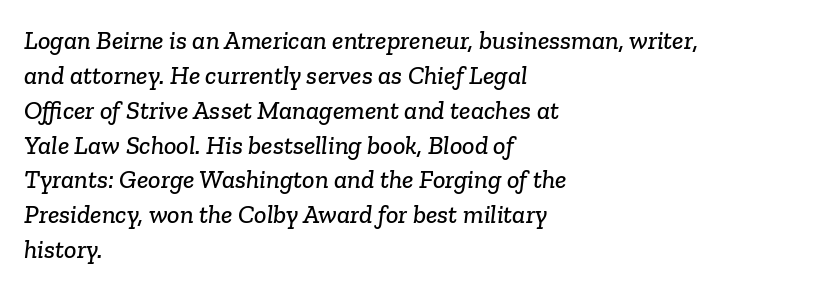
Q: Is the text underlined? A: No.
Q: How is the paragraph aligned? A: Left-aligned.
Q: Is the spacing between letters normal or unusually wide? A: Normal.
Q: Is the spacing between lines tight, normal or loose? A: Normal.
